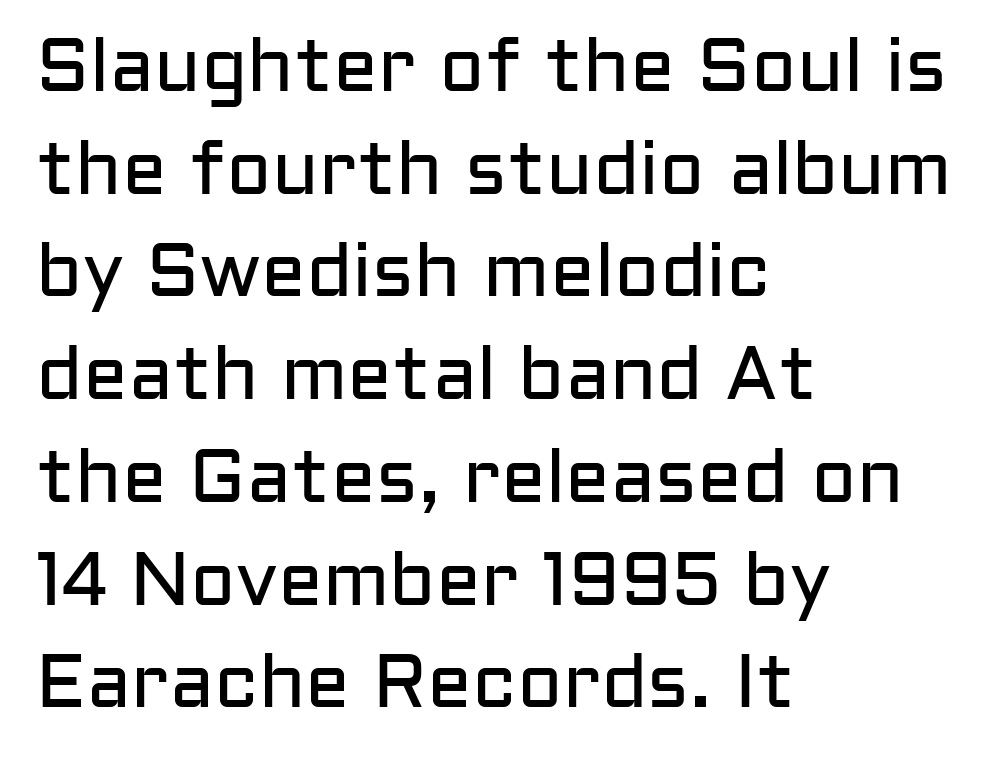
{"serif": "no", "italic": "no", "bold": "no", "weight": "regular", "width": "normal", "stroke_contrast": "low", "x_height": "medium", "monospaced": "no", "underline": "no", "align": "left", "line_spacing": "normal", "line_spacing_ratio": 1.37, "letter_spacing": "normal", "letter_spacing_em": 0.0, "glyph_px": 75}
